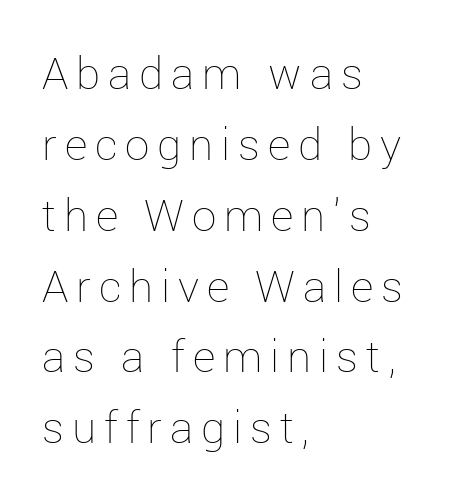
{"italic": "no", "bold": "no", "weight": "thin", "width": "normal", "stroke_contrast": "low", "x_height": "medium", "monospaced": "no", "underline": "no", "align": "left", "line_spacing": "normal", "line_spacing_ratio": 1.61, "glyph_px": 44}
